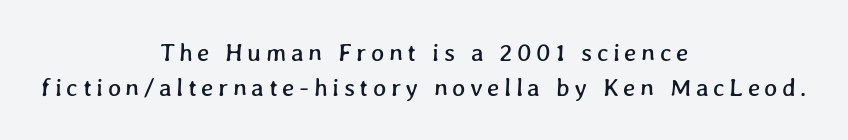
Q: Is the text underlined? A: No.
Q: How is the paragraph aligned? A: Centered.
Q: Is the spacing between lines tight, normal or loose? A: Normal.
